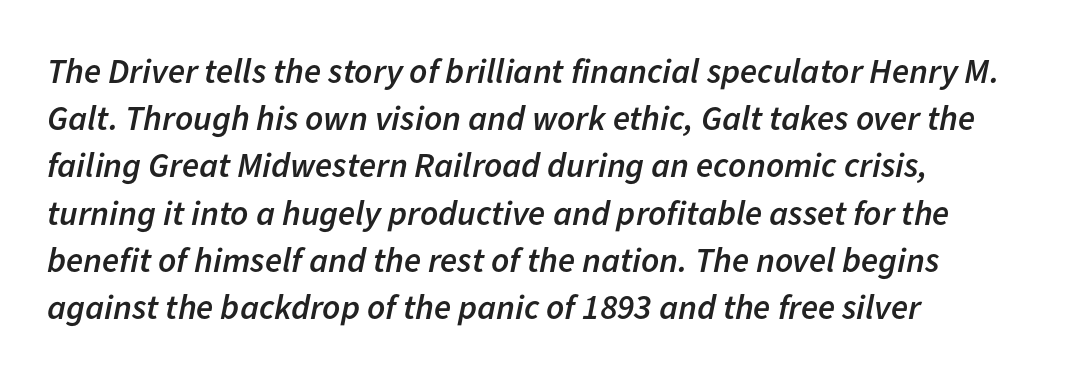
Look at the stroke-to-counter ratio: somewhat heavy, a semibold. Would a proofreader flag this as italicized? Yes. All the whitespace from short lines collects on the right. Looks like regular typesetting: each glyph gets only the width it needs. The space beneath each line is pristine and unruled. These lines sit exactly where default settings would place them.
